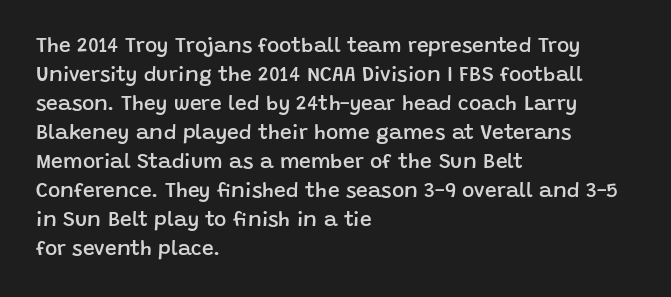
These lines keep a tight, regular rhythm from letter to letter. If you drew a ruler down the left edge, every line would touch it. Compared with an ordinary text face, these strokes are moderately heavier — a semibold. Whoever set this chose a conventional vertical rhythm. The glyphs are unaccompanied by any horizontal stroke below them.
